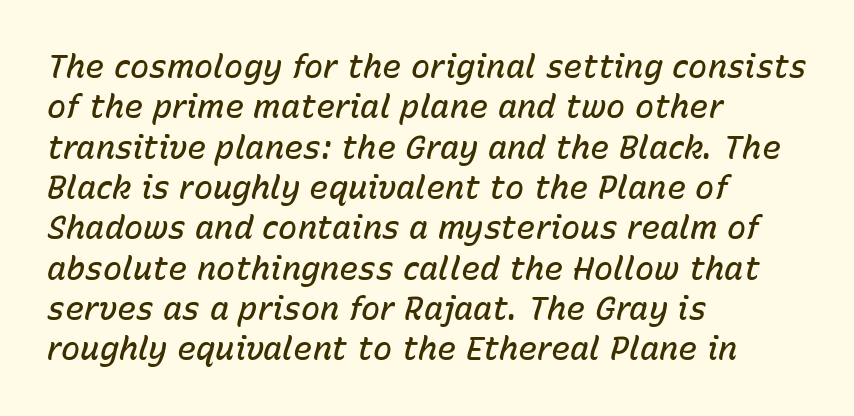
The image shows 32 px semibold type, italic (leaning right); set left-aligned, normal line spacing (1.26x), normal letter spacing, not underlined; low stroke contrast and a medium x-height.
